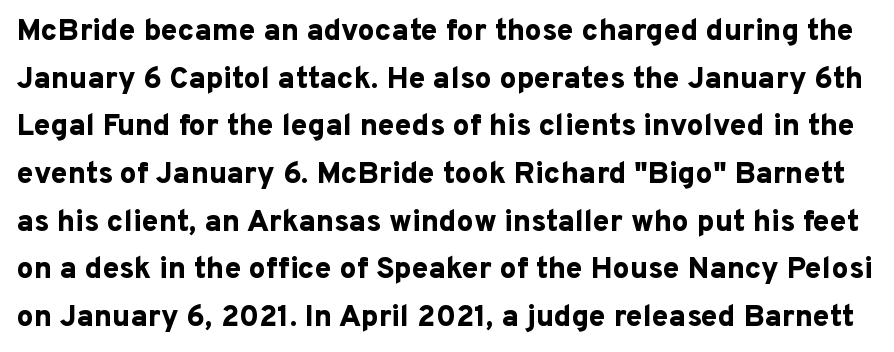
The image shows 30 px bold sans-serif type, upright; set normal line spacing (1.59x), normal letter spacing, not underlined; low stroke contrast and a medium x-height.
